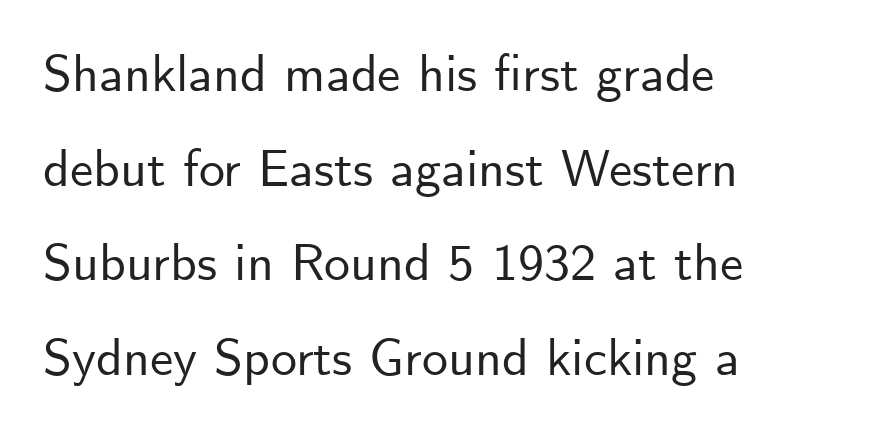
Q: Is the text italic (slanted)? A: No, it is upright.
Q: Is the typeface a serif or a sans-serif typeface? A: Sans-serif.
Q: Is the text underlined? A: No.
Q: How is the paragraph aligned? A: Left-aligned.
Q: Is the spacing between letters normal or unusually wide? A: Normal.
Q: Width (condensed, normal, or wide)? A: Normal.
Q: Stroke contrast? A: Low.
Q: x-height? A: Small.
Q: Monospaced? A: No.
